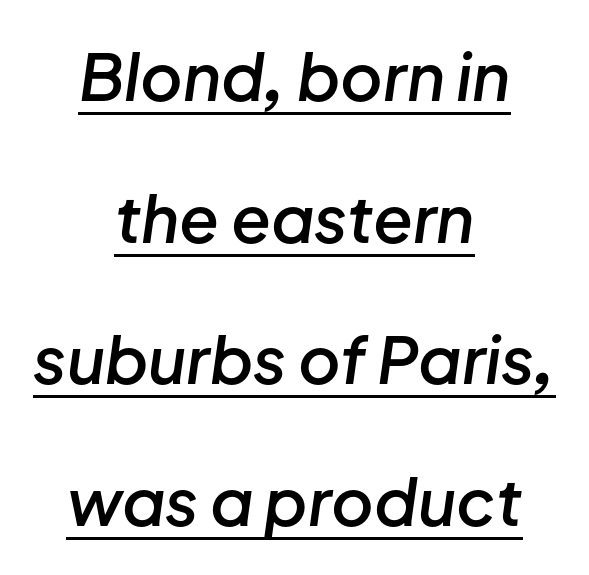
{"italic": "yes", "lean": "right", "slant_degrees": 8, "bold": "semi", "weight": "semibold", "width": "normal", "stroke_contrast": "low", "x_height": "medium", "monospaced": "no", "underline": "yes", "align": "center", "line_spacing": "loose", "line_spacing_ratio": 2.18, "letter_spacing": "normal", "letter_spacing_em": 0.0, "glyph_px": 65}
